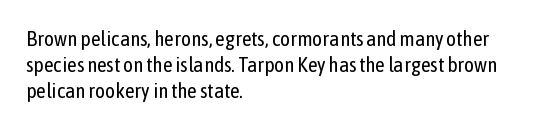
The image shows 21 px text type, upright; set left-aligned, normal line spacing (1.25x), normal letter spacing, not underlined.
